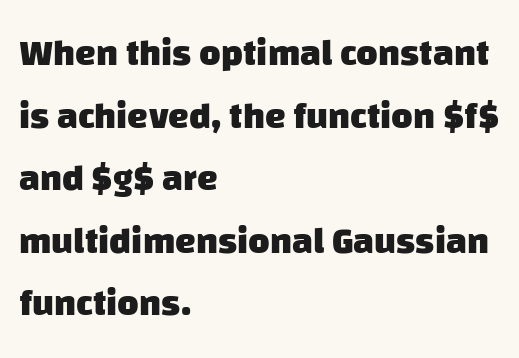
Q: Is the text bold? A: Yes.
Q: Is the typeface a serif or a sans-serif typeface? A: Sans-serif.
Q: Is the text underlined? A: No.
Q: How is the paragraph aligned? A: Left-aligned.
Q: Is the spacing between letters normal or unusually wide? A: Normal.
Q: Is the spacing between lines tight, normal or loose? A: Normal.
Q: Width (condensed, normal, or wide)? A: Normal.
Q: Stroke contrast? A: Low.
Q: x-height? A: Large.
Q: Monospaced? A: No.
